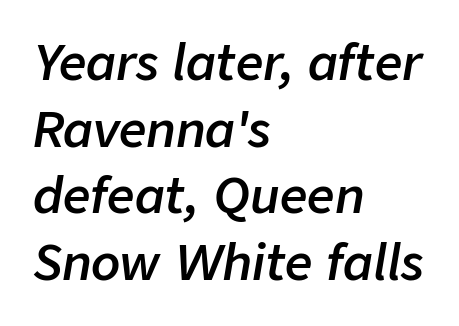
The image shows 48 px semibold type, italic (leaning right); set left-aligned, normal line spacing (1.39x), normal letter spacing, not underlined; low stroke contrast and a medium x-height.
